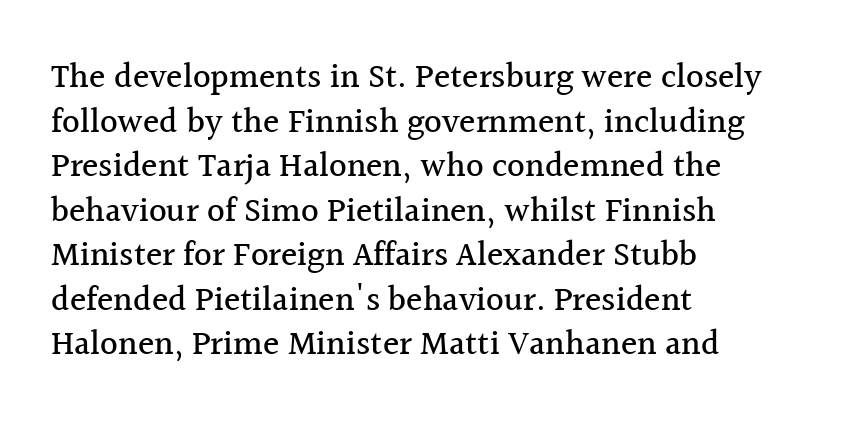
The image shows 34 px serif type, upright; set left-aligned, normal line spacing (1.31x), normal letter spacing, not underlined; a medium x-height.
